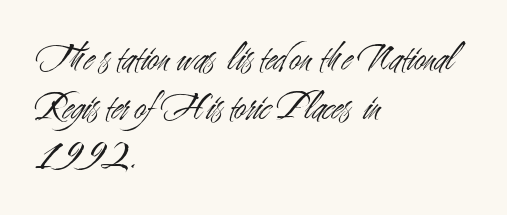
The image shows 40 px light, condensed sans-serif type; set left-aligned, line spacing 1.22x, normal letter spacing, not underlined; medium stroke contrast and a small x-height.
